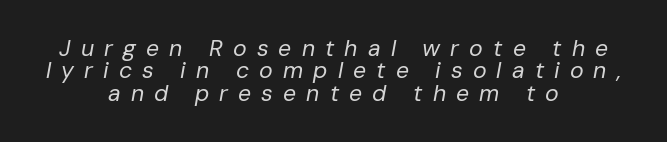
{"italic": "yes", "lean": "right", "slant_degrees": 10, "bold": "no", "underline": "no", "align": "center", "line_spacing": "tight", "line_spacing_ratio": 0.97, "letter_spacing": "wide", "letter_spacing_em": 0.44, "glyph_px": 23}
